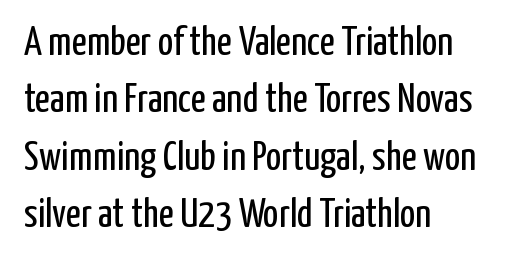
The space between consecutive lines is moderate. Just letters on the line, the space beneath them empty. Spacing verdict: proportional, widths tailored to each character. One-word summary of the alignment: left. If you drew a line through each stem, it would be perfectly vertical.
